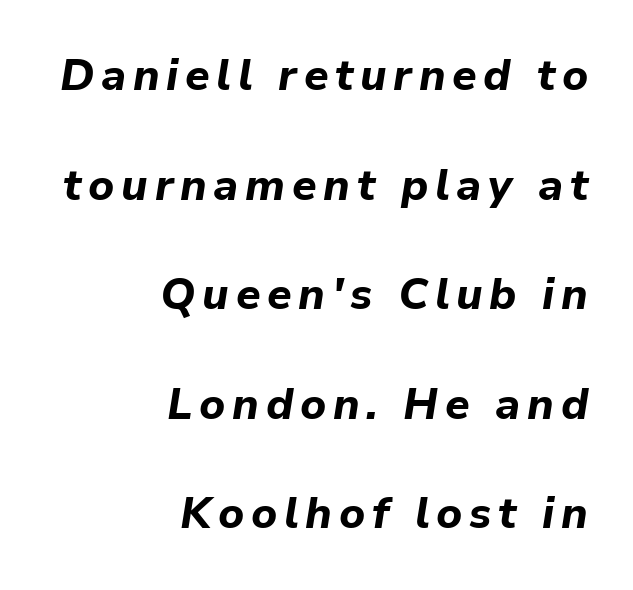
{"italic": "yes", "lean": "right", "slant_degrees": 9, "bold": "yes", "weight": "bold", "width": "normal", "stroke_contrast": "low", "x_height": "medium", "monospaced": "no", "underline": "no", "align": "right", "line_spacing": "loose", "line_spacing_ratio": 2.49, "glyph_px": 44}
